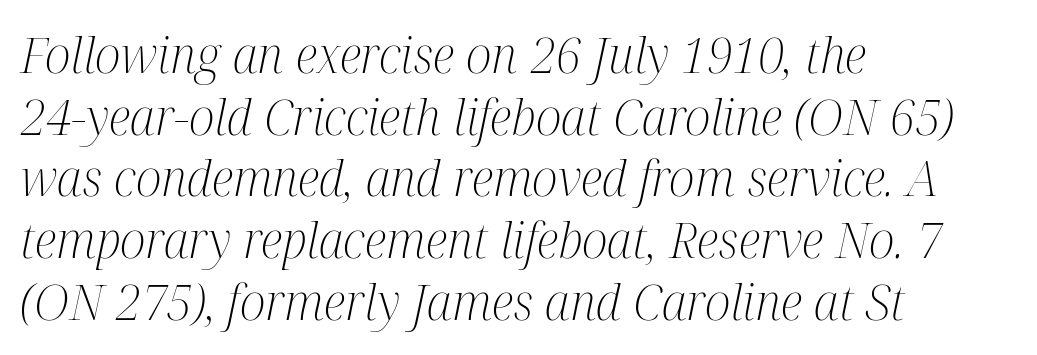
The rendering anchors every line to the left-hand side. Do the characters align in a grid? No, the font is proportional. Spacing between characters is what you'd get straight out of the box. Italic: yes, the glyphs are oblique.
